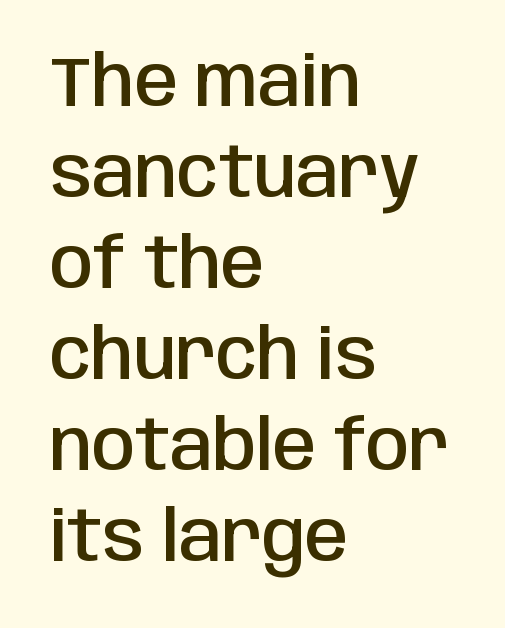
{"serif": "no", "italic": "no", "bold": "semi", "weight": "semibold", "width": "condensed", "stroke_contrast": "low", "x_height": "large", "monospaced": "no", "underline": "no", "align": "left", "line_spacing": "normal", "line_spacing_ratio": 1.3, "letter_spacing": "normal", "letter_spacing_em": 0.0, "glyph_px": 70}
